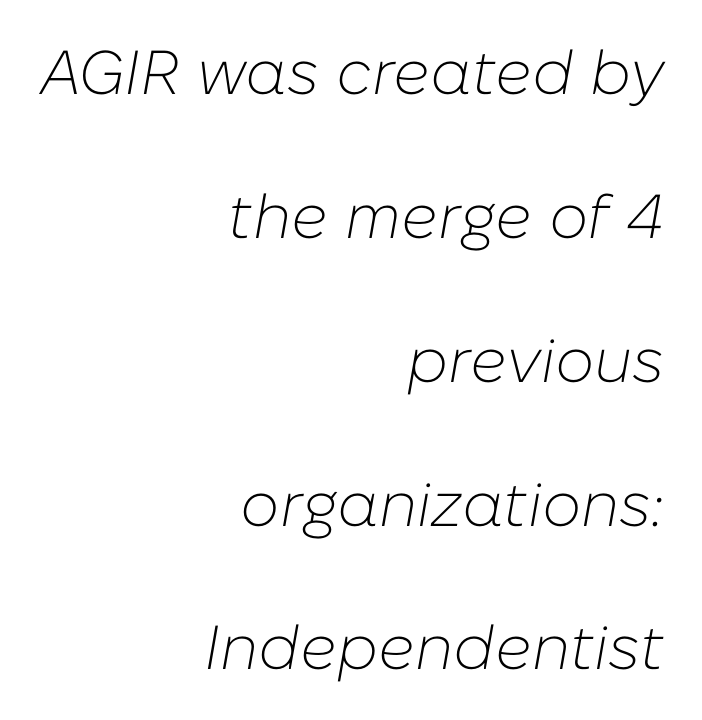
Q: Is the text bold? A: No.
Q: Is the text italic (slanted)? A: Yes, it leans right by about 10 degrees.
Q: Is the text underlined? A: No.
Q: How is the paragraph aligned? A: Right-aligned.
Q: Is the spacing between letters normal or unusually wide? A: Normal.
Q: Is the spacing between lines tight, normal or loose? A: Loose.
Q: Width (condensed, normal, or wide)? A: Normal.
Q: Stroke contrast? A: Low.
Q: x-height? A: Medium.
Q: Monospaced? A: No.
